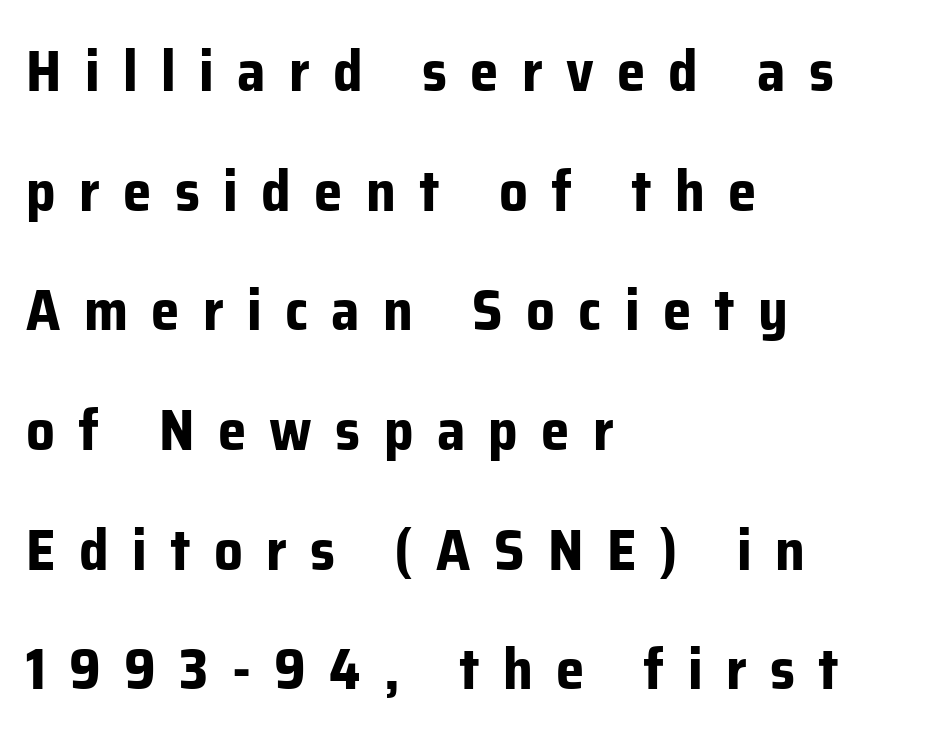
Q: Is the text bold? A: Yes.
Q: Is the text italic (slanted)? A: No, it is upright.
Q: Is the typeface a serif or a sans-serif typeface? A: Sans-serif.
Q: Is the text underlined? A: No.
Q: How is the paragraph aligned? A: Left-aligned.
Q: Is the spacing between letters normal or unusually wide? A: Unusually wide.
Q: Is the spacing between lines tight, normal or loose? A: Loose.
Q: Width (condensed, normal, or wide)? A: Normal.
Q: Stroke contrast? A: Low.
Q: x-height? A: Medium.
Q: Monospaced? A: No.
